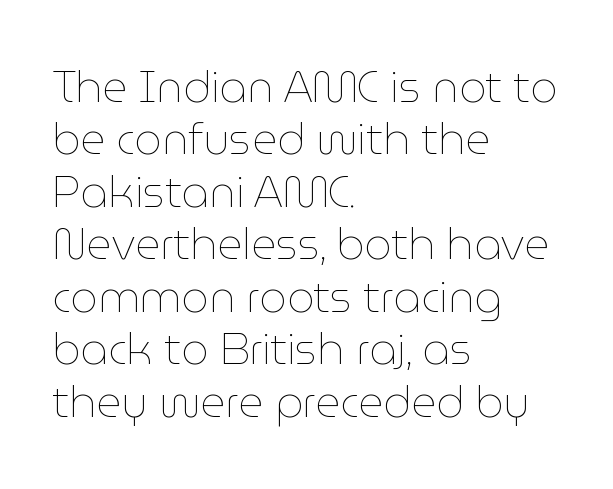
{"italic": "no", "bold": "no", "weight": "thin", "width": "normal", "stroke_contrast": "low", "x_height": "medium", "monospaced": "no", "underline": "no", "align": "left", "line_spacing_ratio": 1.22, "letter_spacing": "normal", "letter_spacing_em": 0.0, "glyph_px": 43}
